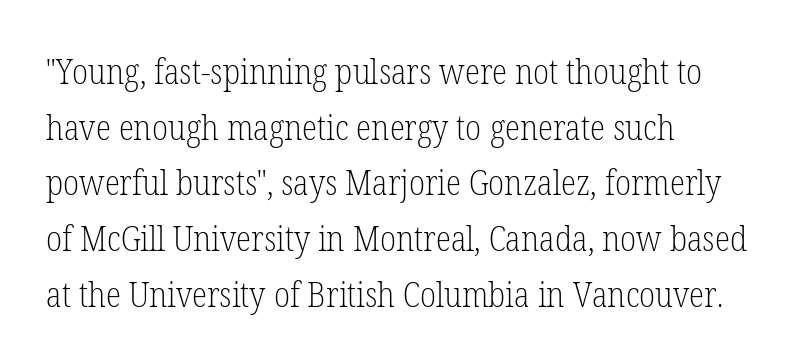
The image shows 35 px light, condensed serif type, upright; set left-aligned, normal line spacing (1.59x), normal letter spacing, not underlined; low stroke contrast and a medium x-height.
